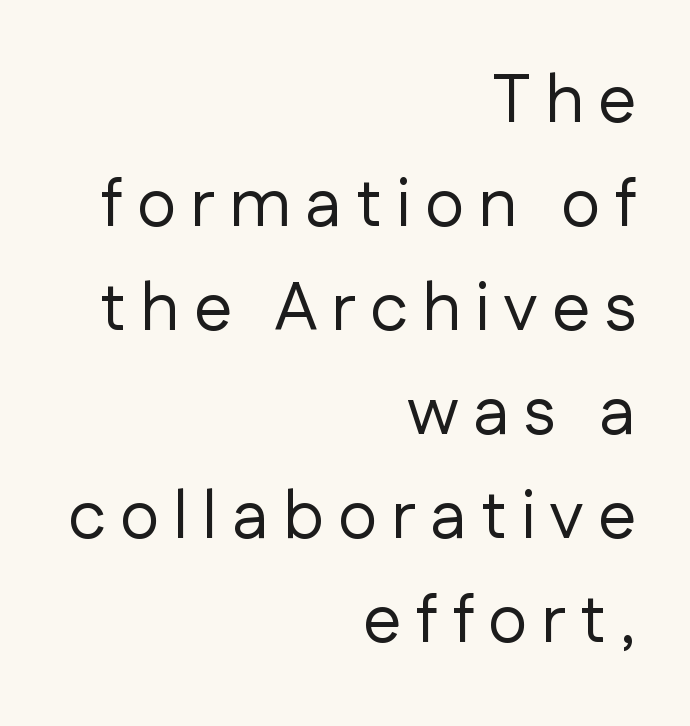
The lettering holds an erect, upright posture throughout. Note: no serifs on the glyphs. Unbolded letterforms with no extra heft. The letters advance in unequal steps, a hallmark of proportional type. Letters rest on an invisible, unmarked baseline.
